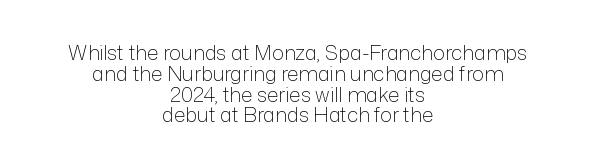
Q: Is the text bold? A: No.
Q: Is the text italic (slanted)? A: No, it is upright.
Q: Is the text underlined? A: No.
Q: How is the paragraph aligned? A: Centered.
Q: Is the spacing between letters normal or unusually wide? A: Normal.
Q: Is the spacing between lines tight, normal or loose? A: Tight.
